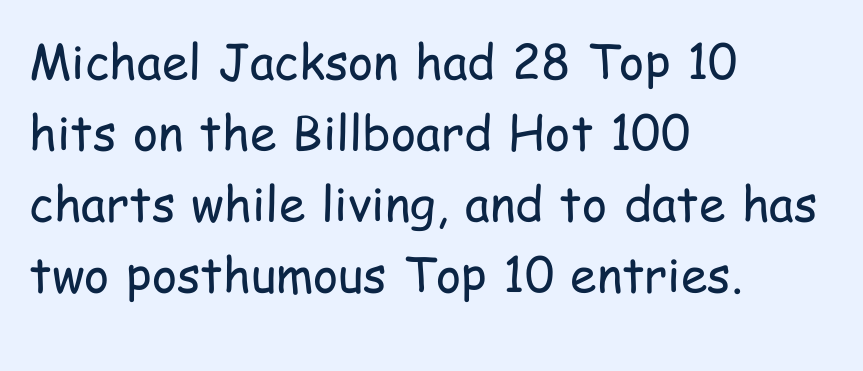
Q: Is the text bold? A: No.
Q: Is the text italic (slanted)? A: No, it is upright.
Q: Is the typeface a serif or a sans-serif typeface? A: Sans-serif.
Q: Is the text underlined? A: No.
Q: How is the paragraph aligned? A: Left-aligned.
Q: Is the spacing between letters normal or unusually wide? A: Normal.
Q: Is the spacing between lines tight, normal or loose? A: Normal.
Q: Width (condensed, normal, or wide)? A: Condensed.
Q: Stroke contrast? A: Low.
Q: x-height? A: Medium.
Q: Monospaced? A: No.
